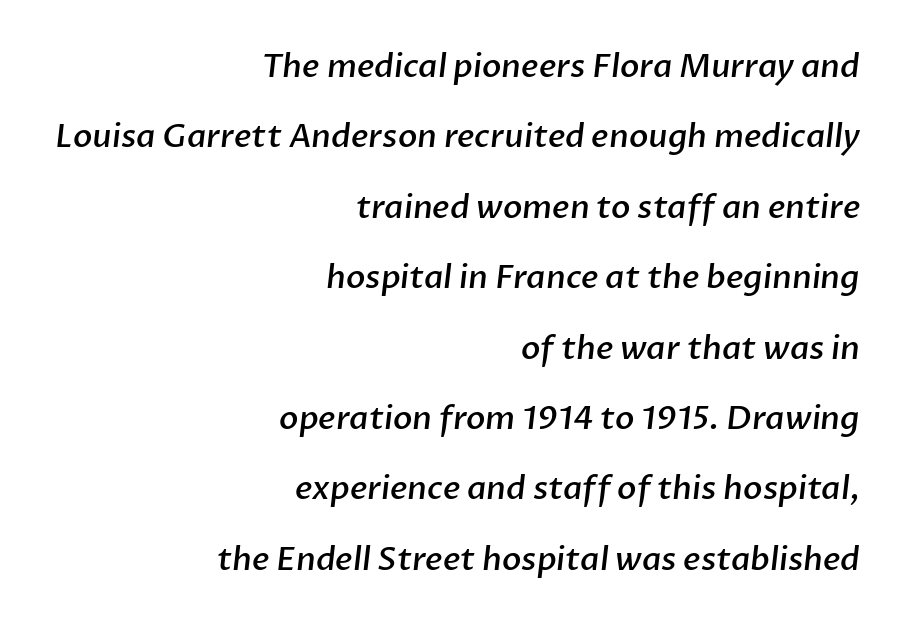
Every row of glyphs terminates at an identical x-position on the right. Leading is clearly above the norm, producing a sparse column. Varying glyph widths throughout — classic text-font behaviour. This rendering features lettering with no underline.
